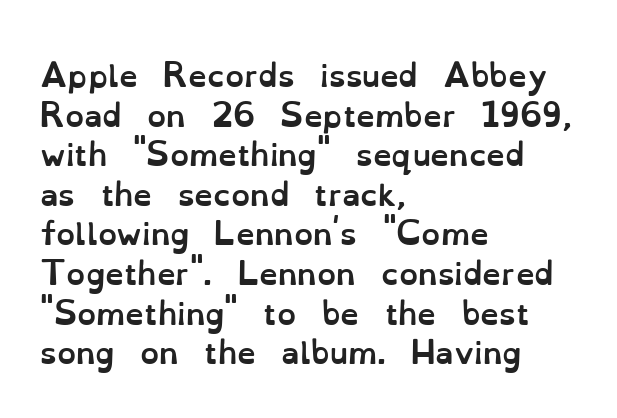
The image shows 30 px semibold type, upright; set left-aligned, normal line spacing (1.32x), normal letter spacing, not underlined; low stroke contrast and a small x-height.
